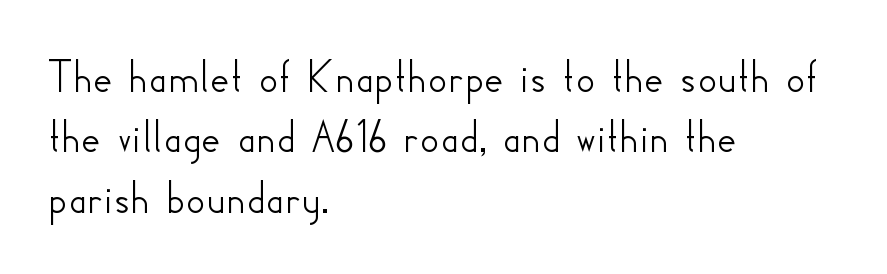
Q: Is the text italic (slanted)? A: No, it is upright.
Q: Is the typeface a serif or a sans-serif typeface? A: Sans-serif.
Q: Is the text underlined? A: No.
Q: How is the paragraph aligned? A: Left-aligned.
Q: Is the spacing between letters normal or unusually wide? A: Normal.
Q: Is the spacing between lines tight, normal or loose? A: Normal.
Q: Width (condensed, normal, or wide)? A: Normal.
Q: Stroke contrast? A: Low.
Q: x-height? A: Small.
Q: Monospaced? A: No.
